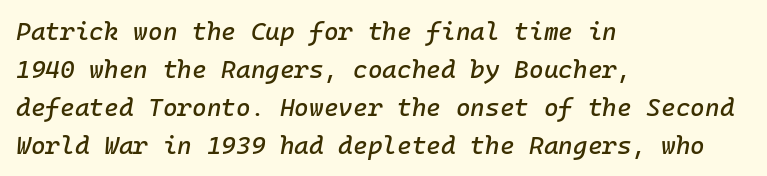
Q: Is the text italic (slanted)? A: Yes, it leans right by about 10 degrees.
Q: Is the text underlined? A: No.
Q: How is the paragraph aligned? A: Left-aligned.
Q: Is the spacing between letters normal or unusually wide? A: Normal.
Q: Is the spacing between lines tight, normal or loose? A: Normal.
